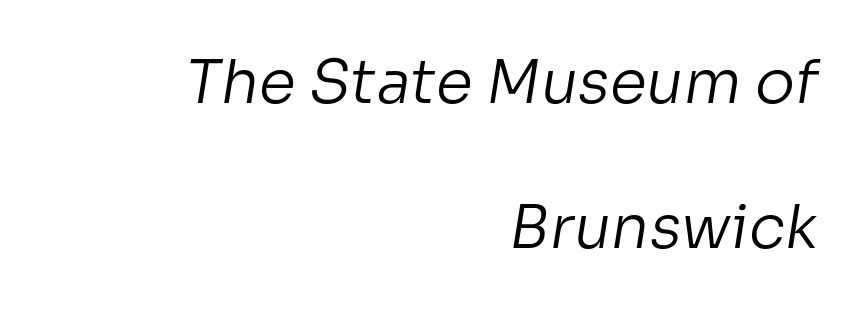
The image shows 60 px regular-weight sans-serif type; set right-aligned, loose line spacing (2.42x), normal letter spacing, not underlined; low stroke contrast and a medium x-height.
